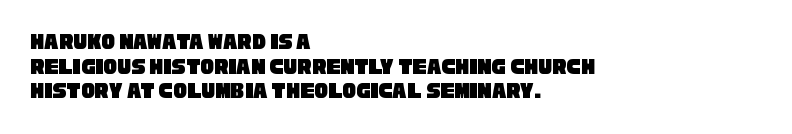
The image shows 23 px text type; set left-aligned, tight line spacing (1.07x), normal letter spacing, not underlined.
